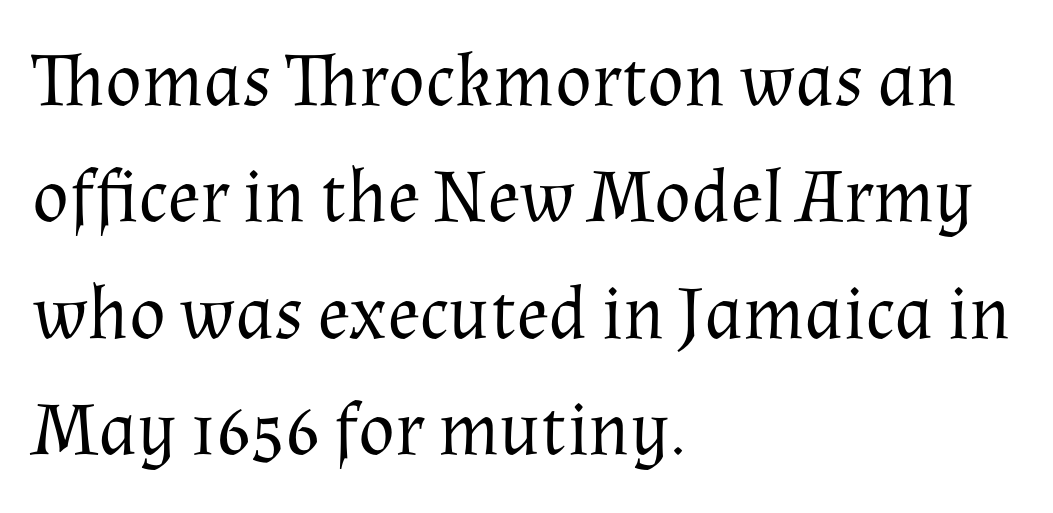
The image shows 76 px regular-weight serif type, upright; set left-aligned, normal line spacing (1.53x), normal letter spacing, not underlined; medium stroke contrast and a medium x-height.
